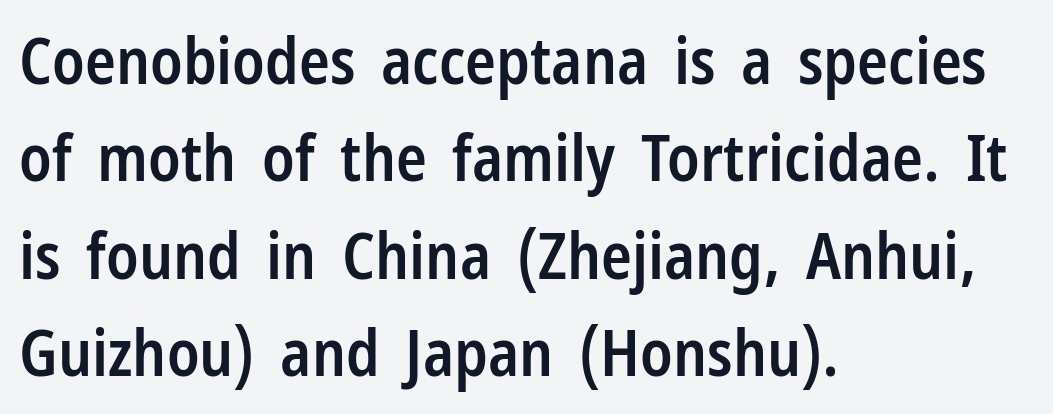
Posture: vertical. Leftover space on each line is placed entirely after the last word. Quick note: interline space is typical. Short note: letters normally spaced. Descenders are the only things crossing below the line. Is this a fixed-width face? No — the glyphs have proportional, varying widths.
